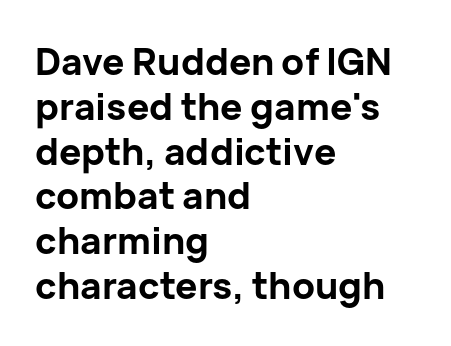
Note the varied advance widths — an 'i' is clearly narrower than an 'm'. Tall strokes in this sample are plumb rather than angled. The face used here is rendered with its standard letterfit. Which margin do the lines hug? The left one — the right edge is uneven. Each letter's strokes conclude bluntly, with no projecting serifs. Descender tails drop into unmarked territory.
